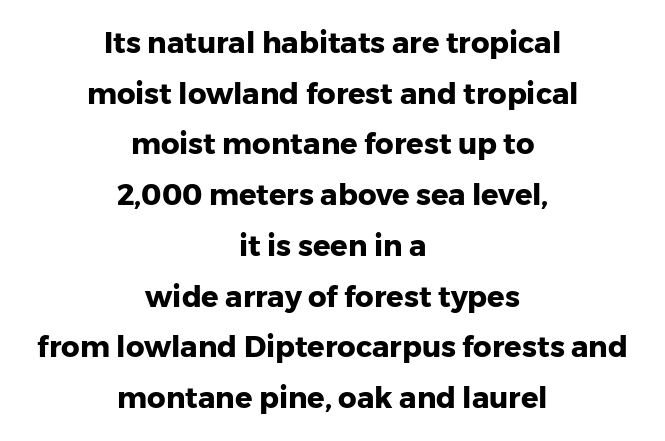
The image shows 29 px heavy sans-serif type, upright; set centered, line spacing 1.75x, normal letter spacing, not underlined; low stroke contrast and a medium x-height.
